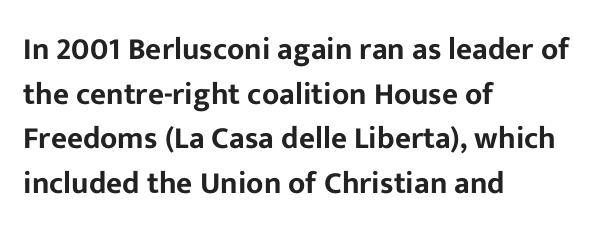
The image shows 31 px sans-serif type, upright; set left-aligned, normal line spacing (1.44x), normal letter spacing, not underlined; low stroke contrast and a medium x-height.
